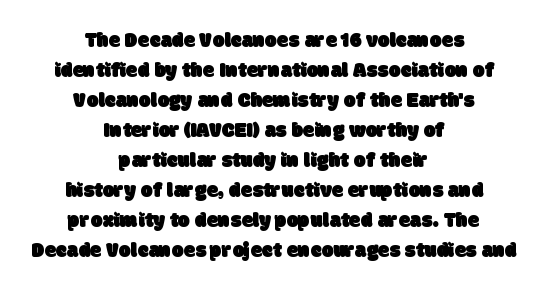
The image shows 21 px text type; set centered, normal line spacing (1.43x), normal letter spacing, not underlined.
